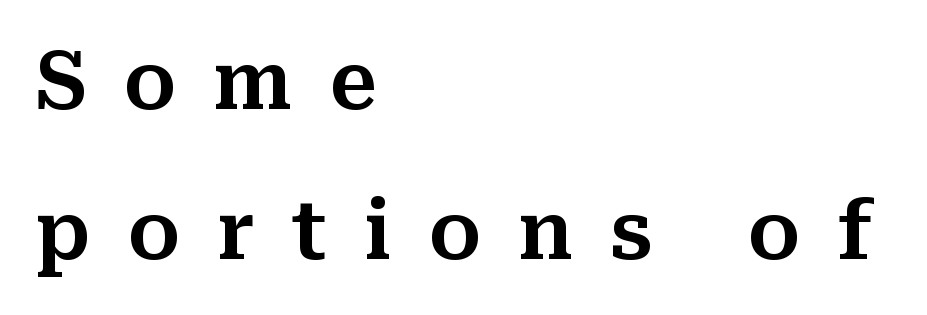
{"serif": "yes", "italic": "no", "width": "normal", "stroke_contrast": "medium", "x_height": "medium", "monospaced": "no", "underline": "no", "align": "left", "line_spacing": "loose", "line_spacing_ratio": 1.9, "letter_spacing": "wide", "letter_spacing_em": 0.47, "glyph_px": 79}
